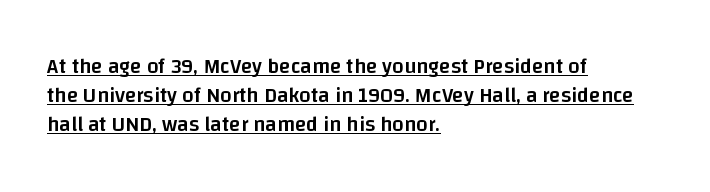
Q: Is the text bold? A: Semi-bold.
Q: Is the text italic (slanted)? A: No, it is upright.
Q: Is the text underlined? A: Yes.
Q: How is the paragraph aligned? A: Left-aligned.
Q: Is the spacing between letters normal or unusually wide? A: Normal.
Q: Is the spacing between lines tight, normal or loose? A: Normal.
